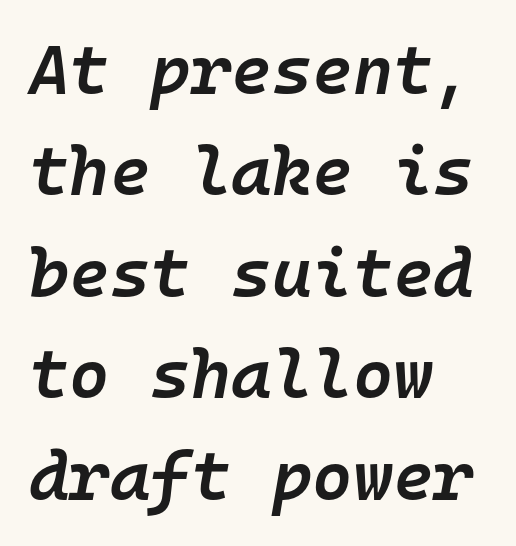
{"italic": "yes", "lean": "right", "slant_degrees": 10, "bold": "semi", "weight": "semibold", "width": "normal", "stroke_contrast": "low", "x_height": "medium", "monospaced": "yes", "underline": "no", "align": "left", "line_spacing": "normal", "line_spacing_ratio": 1.47, "letter_spacing": "normal", "letter_spacing_em": 0.0, "glyph_px": 69}
